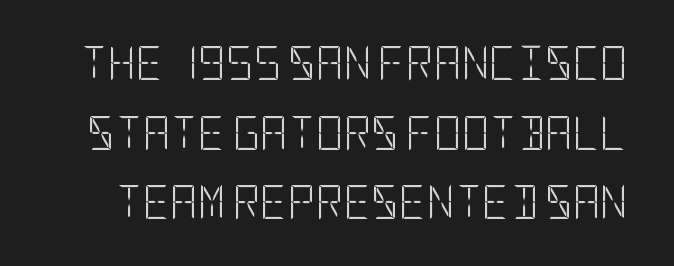
The image shows 34 px light, condensed sans-serif type, upright; set loose line spacing (2.05x), normal letter spacing, not underlined; low stroke contrast and a large x-height.
